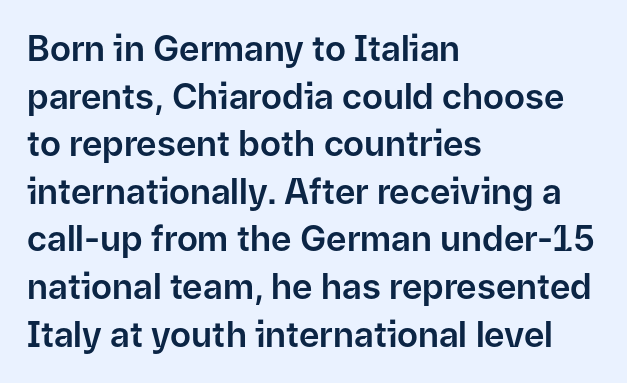
{"serif": "no", "italic": "no", "width": "normal", "stroke_contrast": "low", "x_height": "medium", "monospaced": "no", "underline": "no", "align": "left", "line_spacing": "normal", "line_spacing_ratio": 1.36, "letter_spacing": "normal", "letter_spacing_em": 0.0, "glyph_px": 35}
